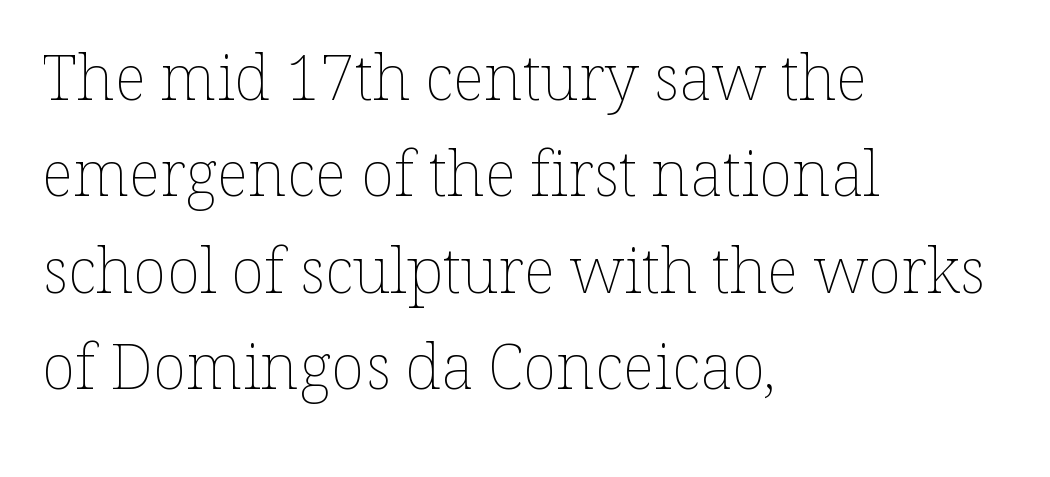
The image shows 63 px thin type, upright; set left-aligned, normal line spacing (1.53x), normal letter spacing, not underlined; low stroke contrast and a medium x-height.
